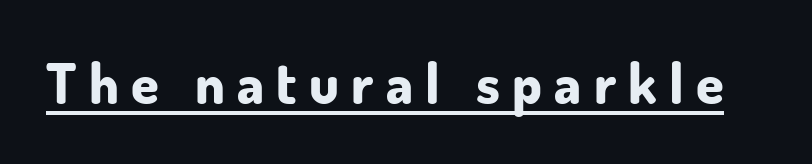
The image shows 56 px bold sans-serif type, upright; set unusually wide letter spacing (+0.22 em), underlined; low stroke contrast and a small x-height.
